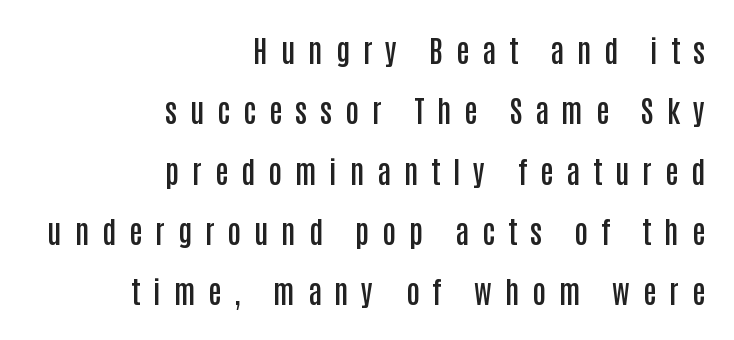
{"serif": "no", "italic": "no", "bold": "semi", "weight": "semibold", "width": "condensed", "stroke_contrast": "low", "x_height": "large", "monospaced": "no", "underline": "no", "align": "right", "line_spacing": "loose", "line_spacing_ratio": 2.01, "letter_spacing": "wide", "letter_spacing_em": 0.43, "glyph_px": 30}
